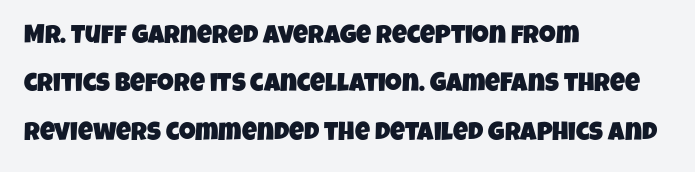
Q: Is the text underlined? A: No.
Q: How is the paragraph aligned? A: Left-aligned.
Q: Is the spacing between letters normal or unusually wide? A: Normal.
